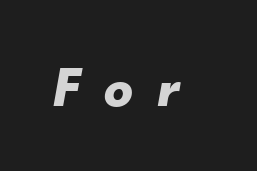
Q: Is the text bold? A: Yes.
Q: Is the text italic (slanted)? A: Yes, it leans right by about 10 degrees.
Q: Is the text underlined? A: No.
Q: Is the spacing between letters normal or unusually wide? A: Unusually wide.
Q: Width (condensed, normal, or wide)? A: Normal.
Q: Stroke contrast? A: Low.
Q: x-height? A: Small.
Q: Monospaced? A: No.
